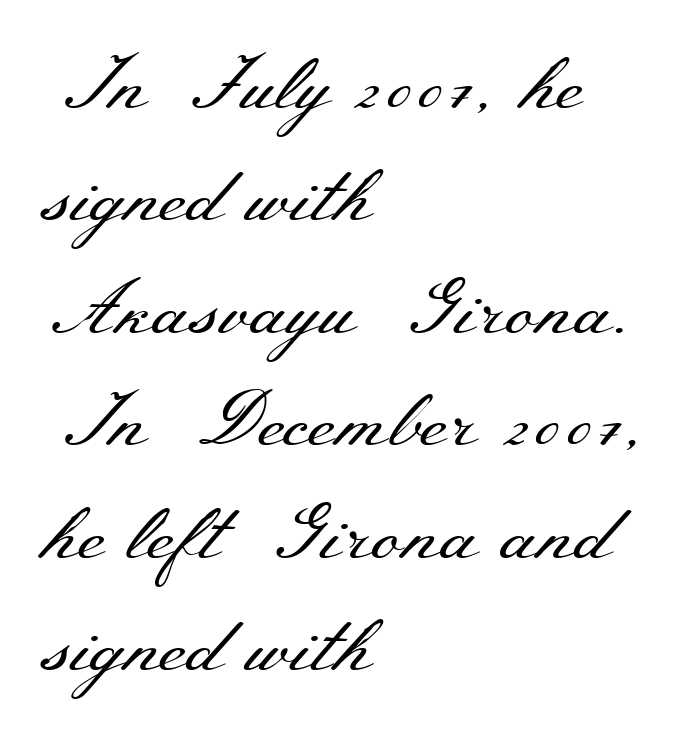
{"serif": "yes", "bold": "no", "weight": "regular", "width": "wide", "stroke_contrast": "medium", "x_height": "small", "monospaced": "no", "underline": "no", "align": "left", "line_spacing": "normal", "line_spacing_ratio": 1.48, "letter_spacing": "normal", "letter_spacing_em": 0.0, "glyph_px": 76}
